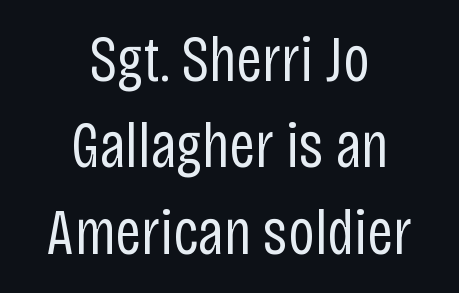
Q: Is the text bold? A: No.
Q: Is the text italic (slanted)? A: No, it is upright.
Q: Is the typeface a serif or a sans-serif typeface? A: Sans-serif.
Q: Is the text underlined? A: No.
Q: How is the paragraph aligned? A: Centered.
Q: Is the spacing between letters normal or unusually wide? A: Normal.
Q: Is the spacing between lines tight, normal or loose? A: Normal.
Q: Width (condensed, normal, or wide)? A: Condensed.
Q: Stroke contrast? A: Low.
Q: x-height? A: Large.
Q: Monospaced? A: No.
